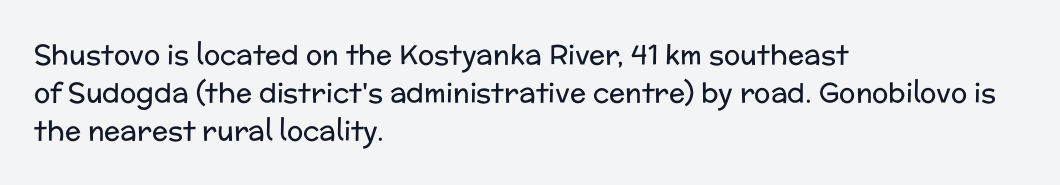
The image shows 27 px text type, upright; set left-aligned, normal line spacing (1.41x), normal letter spacing, not underlined.
